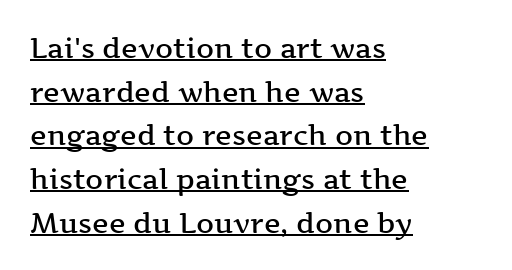
The image shows 28 px semibold, wide serif type, upright; set left-aligned, normal line spacing (1.56x), normal letter spacing, underlined; medium stroke contrast and a medium x-height.
